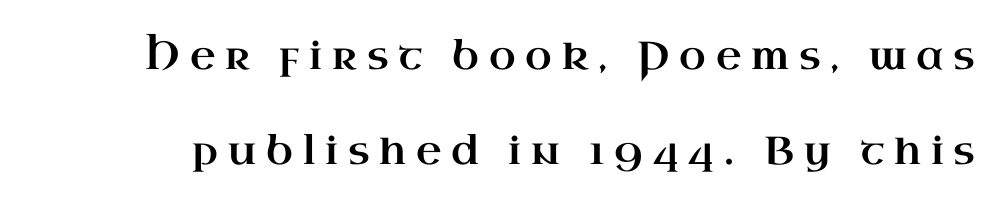
Stroke terminals: seriffed. Line spacing here is loose. Display-style spreading of the glyphs; the letterfit is very open. Proportional: the letters do not fall into vertical columns. Plain, unruled lines of type. The axis of the letterforms is exactly vertical.
